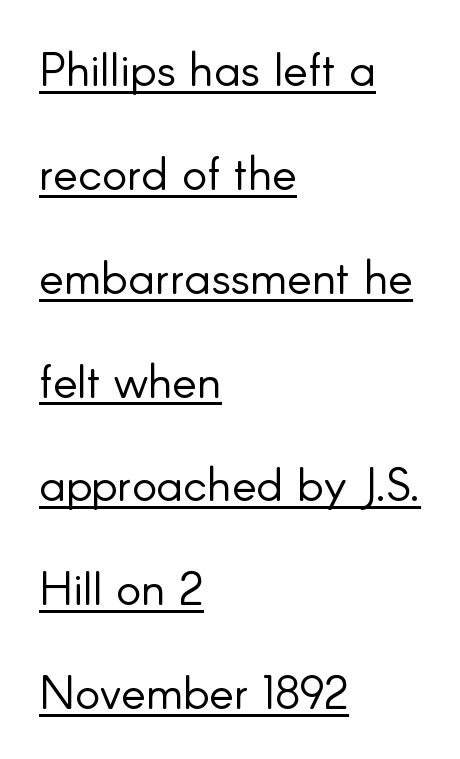
{"serif": "no", "italic": "no", "bold": "no", "weight": "light", "width": "normal", "stroke_contrast": "low", "x_height": "small", "monospaced": "no", "underline": "yes", "align": "left", "line_spacing": "loose", "line_spacing_ratio": 2.21, "letter_spacing": "normal", "letter_spacing_em": 0.0, "glyph_px": 47}
